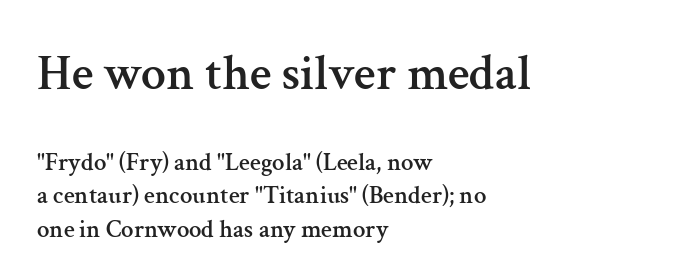
{"serif": "yes", "italic": "no", "width": "normal", "stroke_contrast": "medium", "x_height": "medium", "monospaced": "no", "underline": "no", "align": "left", "line_spacing": "normal", "line_spacing_ratio": 1.34, "letter_spacing": "normal", "letter_spacing_em": 0.0, "larger_block": "first", "size_ratio": 2.0, "glyph_px": 50}
